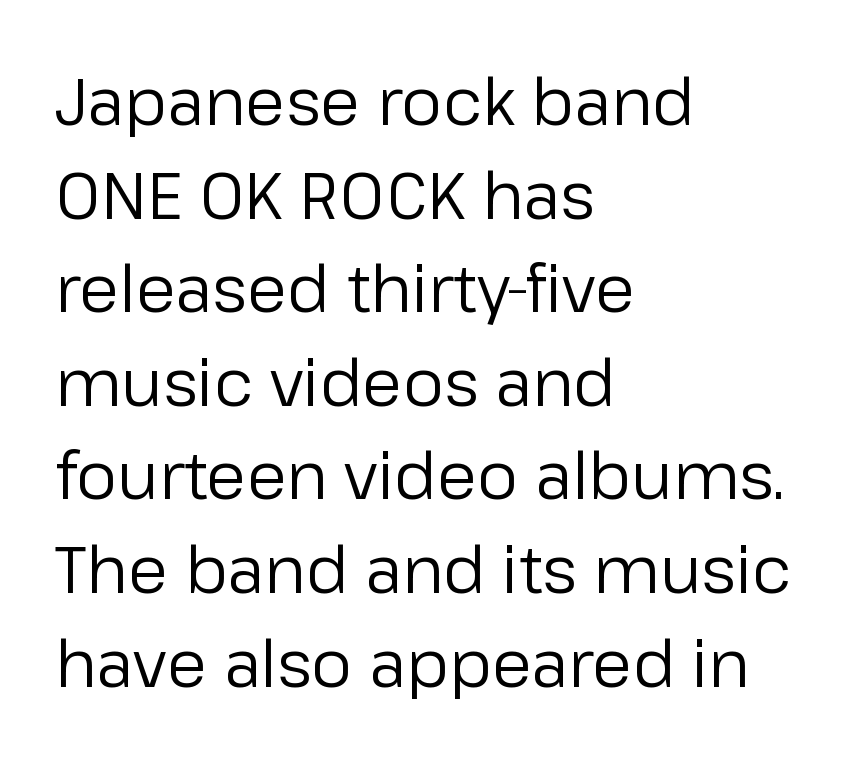
The leading is moderate, giving the passage an even texture. Honestly, there is no underline to notice here at all. The characters are drawn with everyday or finer stroke widths. This sample uses an upright cut, with every glyph sitting square on the baseline.
